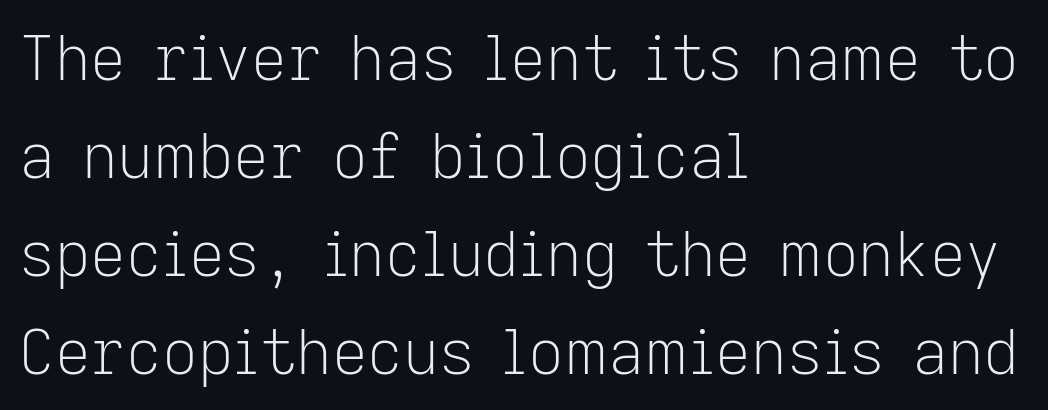
{"serif": "no", "italic": "no", "bold": "no", "weight": "light", "width": "normal", "stroke_contrast": "low", "x_height": "medium", "monospaced": "no", "underline": "no", "align": "left", "line_spacing": "normal", "line_spacing_ratio": 1.58, "letter_spacing": "normal", "letter_spacing_em": 0.0, "glyph_px": 62}
